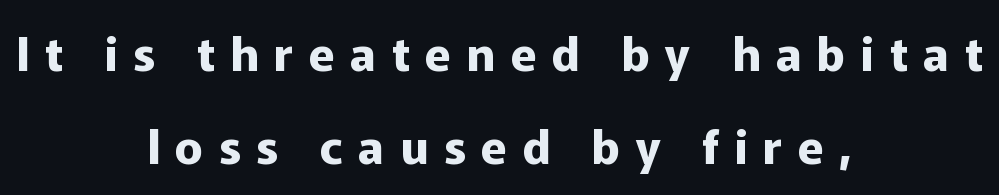
The image shows 47 px bold sans-serif type, upright; set centered, loose line spacing (1.98x), unusually wide letter spacing (+0.33 em), not underlined; low stroke contrast and a medium x-height.
